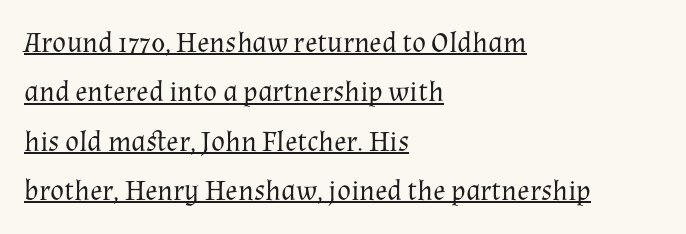
Q: Is the text bold? A: No.
Q: Is the text italic (slanted)? A: No, it is upright.
Q: Is the typeface a serif or a sans-serif typeface? A: Serif.
Q: Is the text underlined? A: Yes.
Q: How is the paragraph aligned? A: Left-aligned.
Q: Is the spacing between letters normal or unusually wide? A: Normal.
Q: Is the spacing between lines tight, normal or loose? A: Normal.
Q: Width (condensed, normal, or wide)? A: Normal.
Q: Stroke contrast? A: Medium.
Q: x-height? A: Medium.
Q: Monospaced? A: No.
